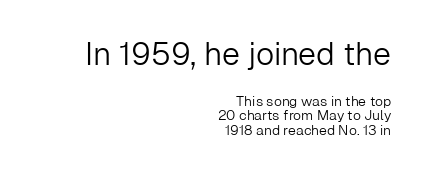
The vertical gap from one line to the next is small. The lines are quadded right. The characters display no serif detailing; their extremities are plain. Size contrast runs from large at the top to small at the bottom.
